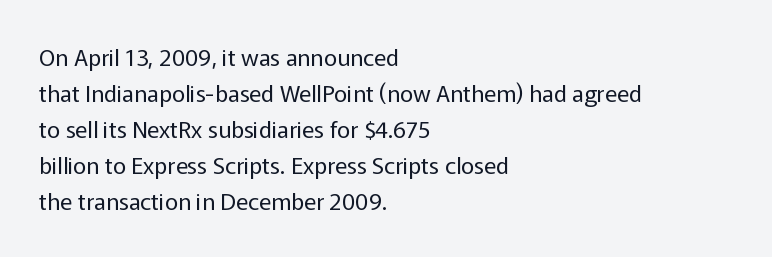
The image shows 23 px text type, upright; set left-aligned, normal line spacing (1.57x), normal letter spacing, not underlined.
